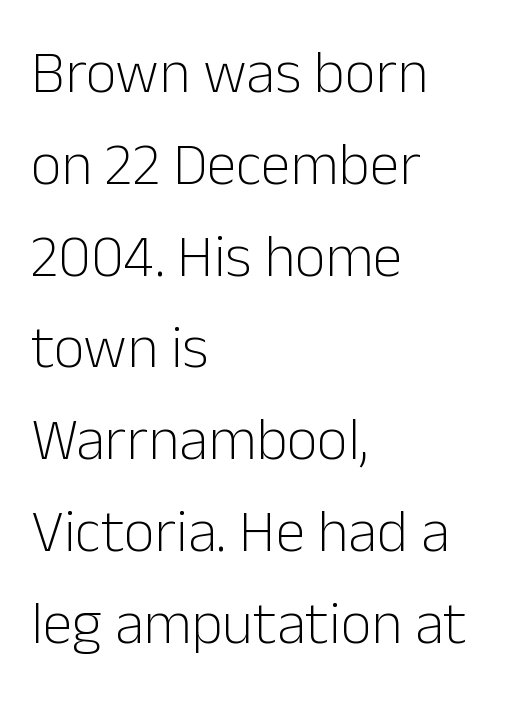
{"serif": "no", "italic": "no", "bold": "no", "weight": "light", "width": "normal", "stroke_contrast": "low", "x_height": "medium", "monospaced": "no", "underline": "no", "align": "left", "line_spacing": "normal", "line_spacing_ratio": 1.53, "letter_spacing": "normal", "letter_spacing_em": 0.0, "glyph_px": 60}
